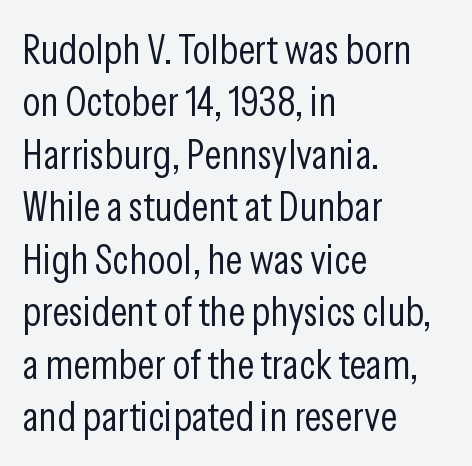
A typesetter would call this proportional, since set widths differ per character. Check the space under the baseline: it is left empty. When letters stand straight like this, we call the style roman or upright. The designer left line spacing at the default.
